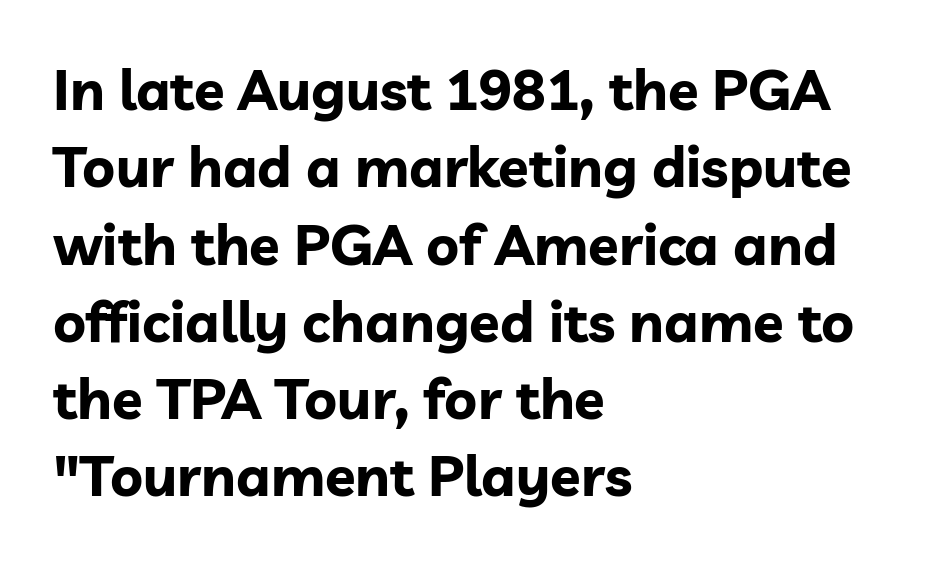
Letterform terminals end flat and unadorned throughout the passage. There is no visible air inserted between adjacent glyphs. No italicization has been applied; the sample stays upright. Summary of vertical rhythm: regular, with standard interline spacing. Check the space under the baseline: it is left empty.
